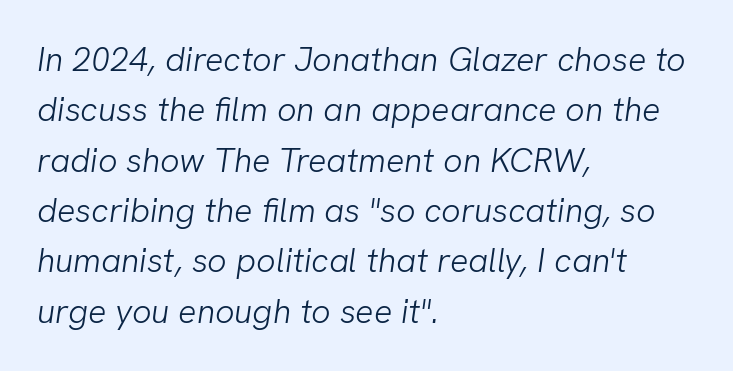
{"serif": "no", "bold": "no", "weight": "light", "width": "normal", "stroke_contrast": "low", "x_height": "medium", "monospaced": "no", "underline": "no", "align": "left", "line_spacing": "normal", "line_spacing_ratio": 1.48, "letter_spacing": "normal", "letter_spacing_em": 0.0, "glyph_px": 34}
